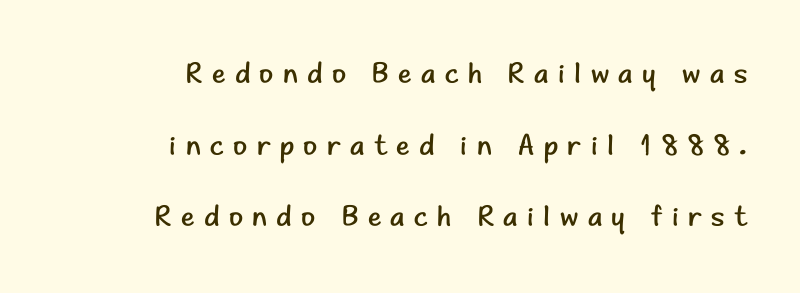
{"serif": "no", "italic": "no", "bold": "no", "weight": "regular", "width": "normal", "stroke_contrast": "low", "x_height": "small", "monospaced": "no", "underline": "no", "align": "right", "line_spacing": "loose", "line_spacing_ratio": 2.47, "letter_spacing": "wide", "letter_spacing_em": 0.32, "glyph_px": 29}
